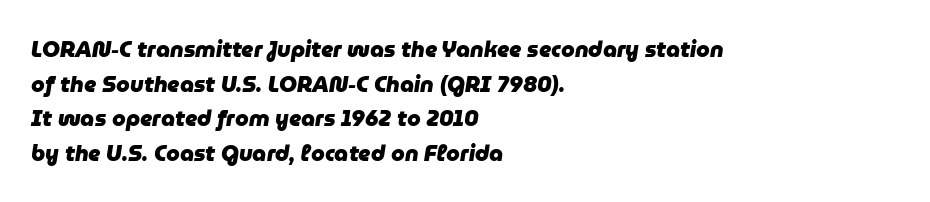
{"italic": "yes", "lean": "right", "slant_degrees": 9, "bold": "yes", "underline": "no", "align": "left", "line_spacing": "normal", "line_spacing_ratio": 1.57, "letter_spacing": "normal", "letter_spacing_em": 0.0, "glyph_px": 22}
